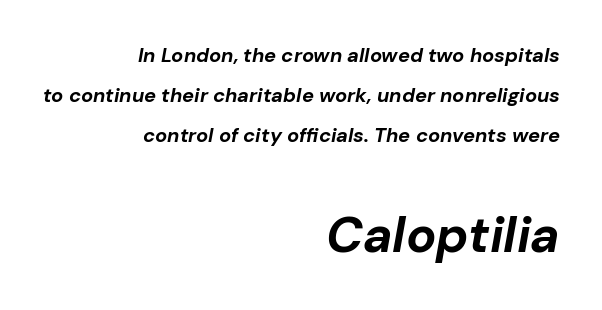
Q: Is the text bold? A: Yes.
Q: Is the text italic (slanted)? A: Yes, it leans right by about 10 degrees.
Q: Is the text underlined? A: No.
Q: How is the paragraph aligned? A: Right-aligned.
Q: Is the spacing between letters normal or unusually wide? A: Normal.
Q: Is the spacing between lines tight, normal or loose? A: Loose.
Q: Which block of text is set in a larger size, the first (top) or the second (bottom)? A: The second (bottom) one.
Q: Width (condensed, normal, or wide)? A: Normal.
Q: Stroke contrast? A: Low.
Q: x-height? A: Medium.
Q: Monospaced? A: No.
